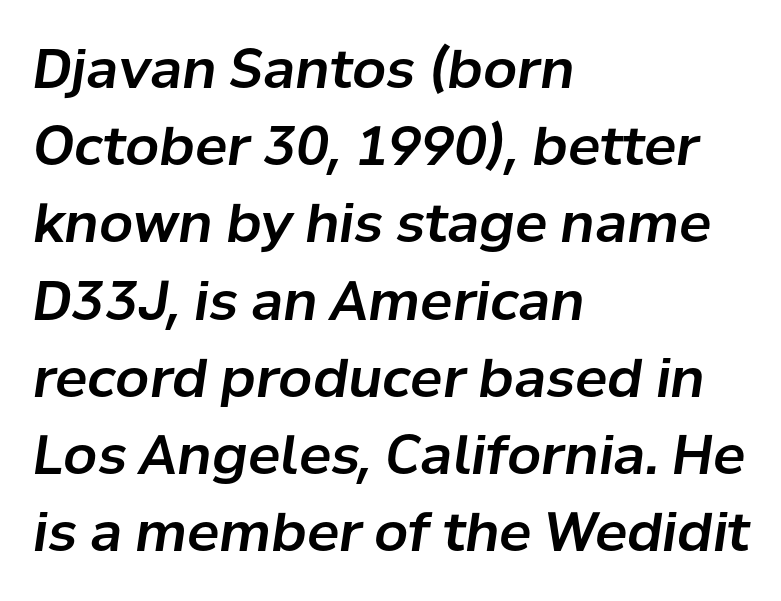
Q: Is the text italic (slanted)? A: Yes, it leans right by about 8 degrees.
Q: Is the text underlined? A: No.
Q: How is the paragraph aligned? A: Left-aligned.
Q: Is the spacing between letters normal or unusually wide? A: Normal.
Q: Is the spacing between lines tight, normal or loose? A: Normal.
Q: Width (condensed, normal, or wide)? A: Normal.
Q: Stroke contrast? A: Low.
Q: x-height? A: Medium.
Q: Monospaced? A: No.
